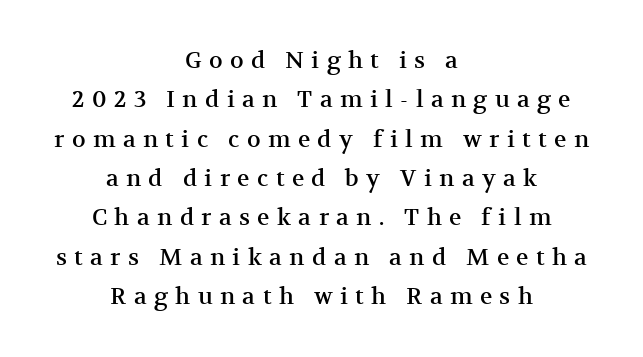
The image shows 23 px text type, upright; set centered, line spacing 1.71x, unusually wide letter spacing (+0.32 em), not underlined.
